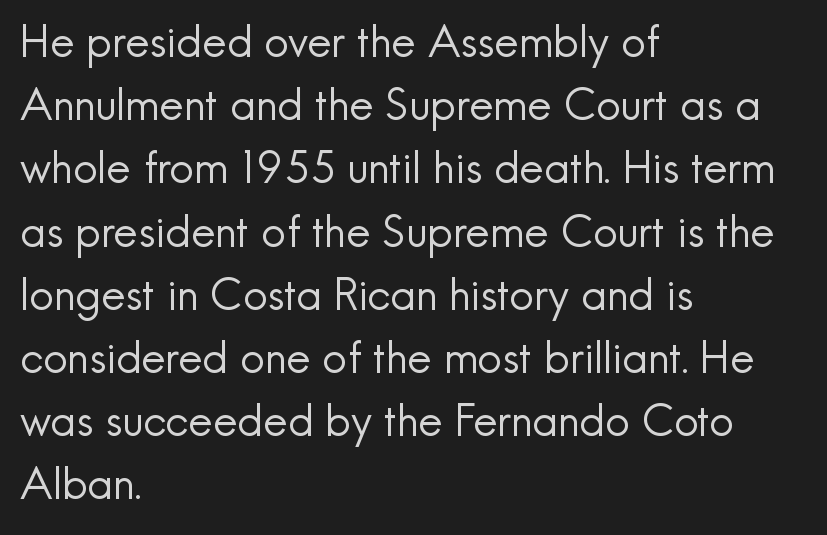
The image shows 43 px regular-weight sans-serif type, upright; set left-aligned, normal line spacing (1.47x), normal letter spacing, not underlined; a small x-height.
